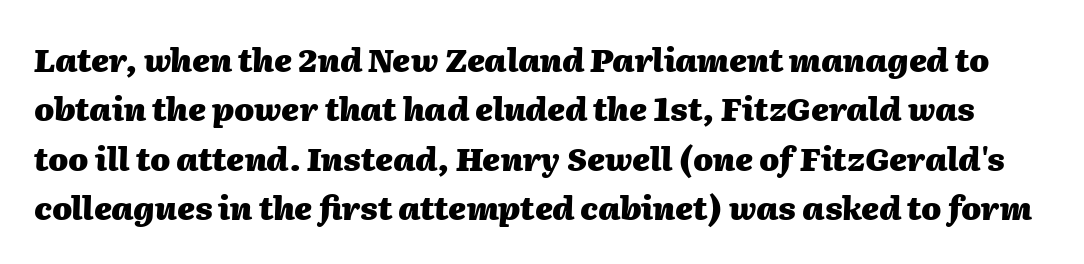
{"italic": "yes", "lean": "right", "slant_degrees": 2, "bold": "yes", "weight": "heavy", "width": "normal", "stroke_contrast": "medium", "x_height": "medium", "monospaced": "no", "underline": "no", "line_spacing": "normal", "line_spacing_ratio": 1.54, "letter_spacing": "normal", "letter_spacing_em": 0.0, "glyph_px": 32}
